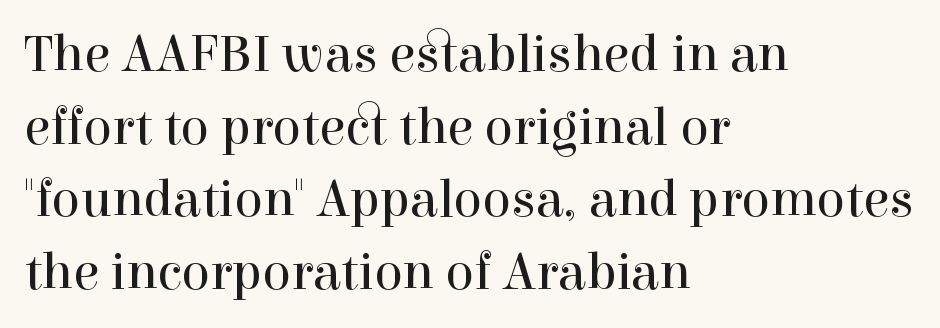
Q: Is the text bold? A: No.
Q: Is the text italic (slanted)? A: No, it is upright.
Q: Is the typeface a serif or a sans-serif typeface? A: Serif.
Q: Is the text underlined? A: No.
Q: How is the paragraph aligned? A: Left-aligned.
Q: Is the spacing between letters normal or unusually wide? A: Normal.
Q: Is the spacing between lines tight, normal or loose? A: Normal.
Q: Width (condensed, normal, or wide)? A: Normal.
Q: x-height? A: Medium.
Q: Monospaced? A: No.
